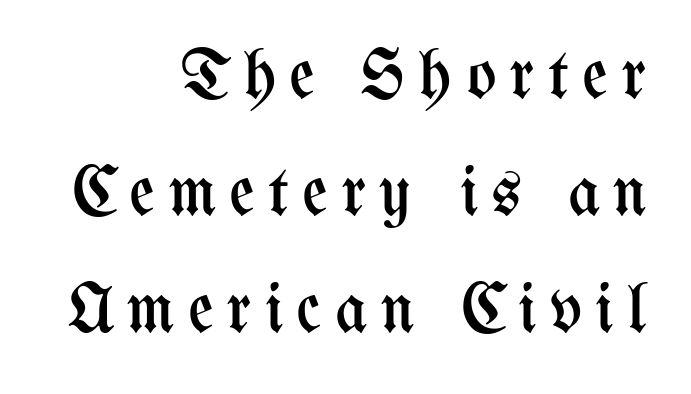
The image shows 70 px regular-weight, condensed type, upright; set right-aligned, normal line spacing (1.67x), not underlined; medium stroke contrast and a medium x-height.
